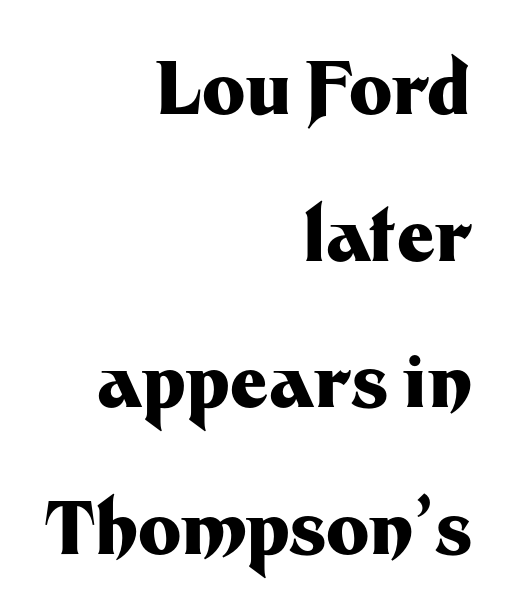
This sample has the flowing, uneven cadence of proportional lettering. Designer's note — italics off, roman on. Short note: letters normally spaced. Is this a sans? Yes — the strokes have no serifs. Vertically, the passage feels expansive, rows floating well apart.
